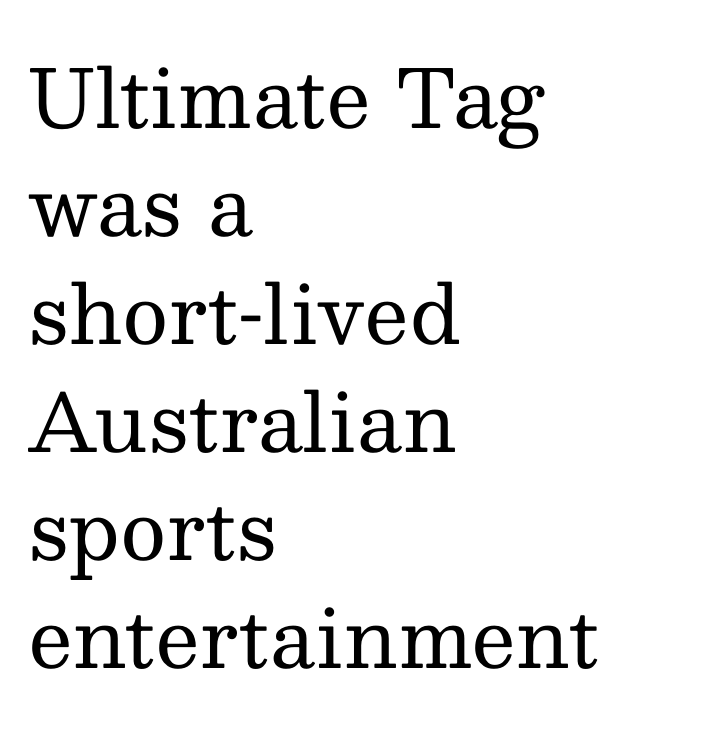
The image shows 80 px regular-weight serif type, upright; set left-aligned, normal line spacing (1.35x), normal letter spacing, not underlined; medium stroke contrast and a medium x-height.
